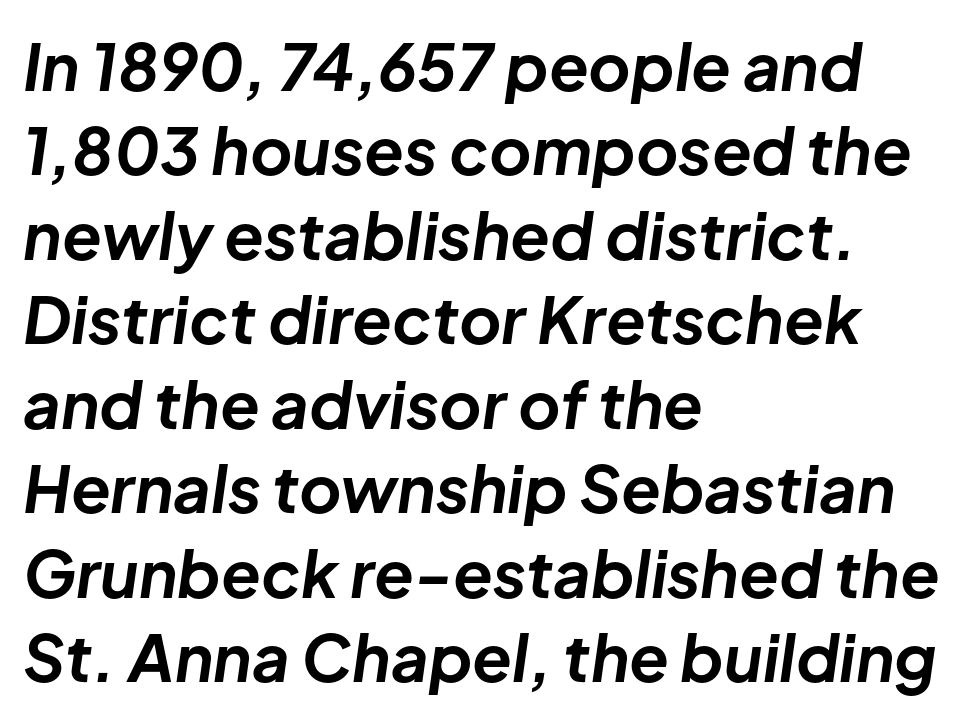
{"italic": "yes", "lean": "right", "slant_degrees": 8, "bold": "yes", "weight": "bold", "width": "normal", "stroke_contrast": "low", "x_height": "medium", "monospaced": "no", "underline": "no", "align": "left", "line_spacing": "normal", "line_spacing_ratio": 1.3, "letter_spacing": "normal", "letter_spacing_em": 0.0, "glyph_px": 65}
